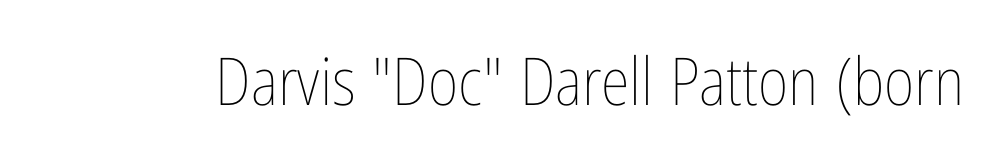
{"italic": "no", "bold": "no", "weight": "thin", "width": "condensed", "stroke_contrast": "low", "x_height": "medium", "monospaced": "no", "underline": "no", "letter_spacing": "normal", "letter_spacing_em": 0.0, "glyph_px": 66}
